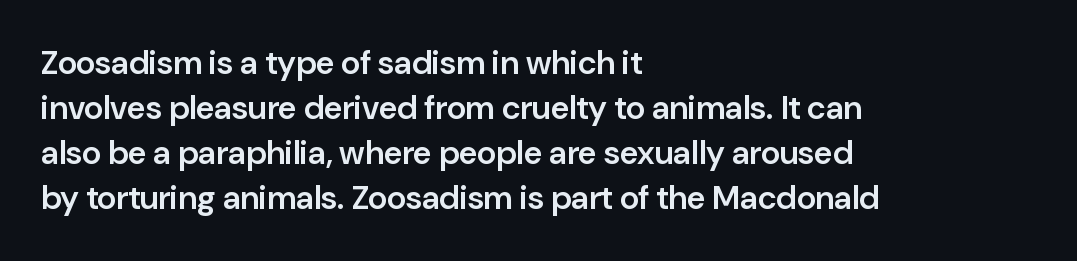
The image shows 33 px semibold sans-serif type, upright; set left-aligned, normal line spacing (1.36x), normal letter spacing, not underlined; low stroke contrast and a medium x-height.
